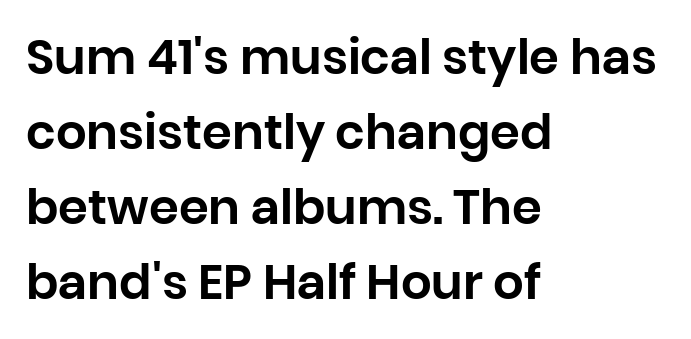
Q: Is the text italic (slanted)? A: No, it is upright.
Q: Is the typeface a serif or a sans-serif typeface? A: Sans-serif.
Q: Is the text underlined? A: No.
Q: How is the paragraph aligned? A: Left-aligned.
Q: Is the spacing between letters normal or unusually wide? A: Normal.
Q: Is the spacing between lines tight, normal or loose? A: Normal.
Q: Width (condensed, normal, or wide)? A: Normal.
Q: Stroke contrast? A: Low.
Q: x-height? A: Large.
Q: Monospaced? A: No.
